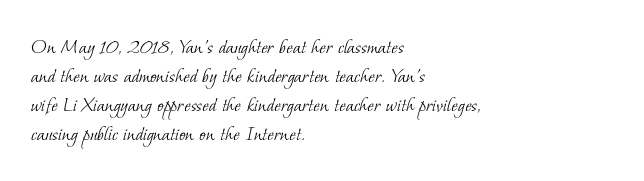
Q: Is the text bold? A: No.
Q: Is the text underlined? A: No.
Q: How is the paragraph aligned? A: Left-aligned.
Q: Is the spacing between letters normal or unusually wide? A: Normal.
Q: Is the spacing between lines tight, normal or loose? A: Normal.
